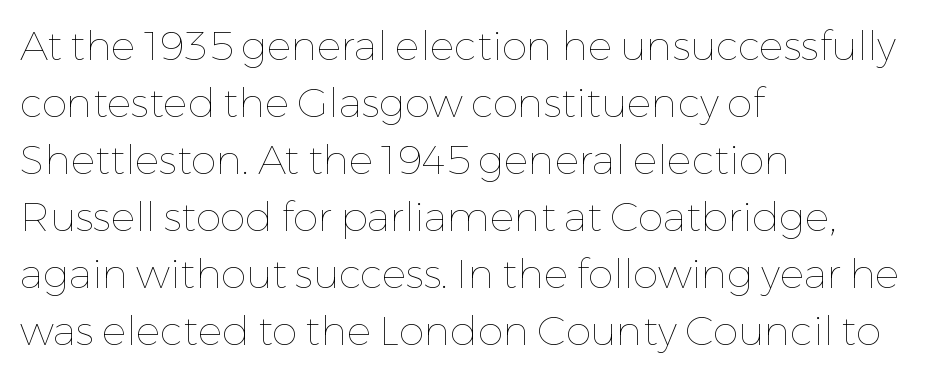
The image shows 41 px thin type, upright; set left-aligned, normal line spacing (1.39x), normal letter spacing, not underlined; low stroke contrast and a medium x-height.
